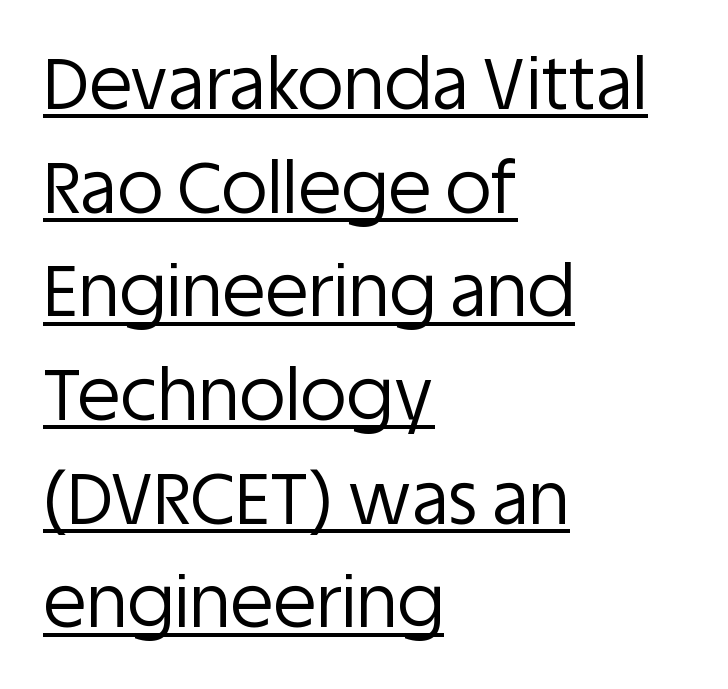
Q: Is the text bold? A: No.
Q: Is the text italic (slanted)? A: No, it is upright.
Q: Is the typeface a serif or a sans-serif typeface? A: Sans-serif.
Q: Is the text underlined? A: Yes.
Q: How is the paragraph aligned? A: Left-aligned.
Q: Is the spacing between letters normal or unusually wide? A: Normal.
Q: Is the spacing between lines tight, normal or loose? A: Normal.
Q: Width (condensed, normal, or wide)? A: Normal.
Q: Stroke contrast? A: Low.
Q: x-height? A: Large.
Q: Monospaced? A: No.
